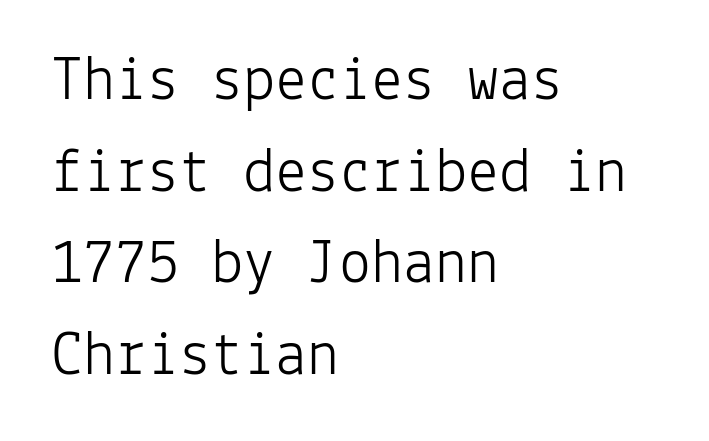
Regular leading. The font sits on the lighter half of the weight spectrum, regular included. There is no visible air inserted between adjacent glyphs. Each row of text sits above clean, open space. Is this a sans? Yes — the strokes have no serifs. This rendering uses left alignment, leaving the right contour irregular.
